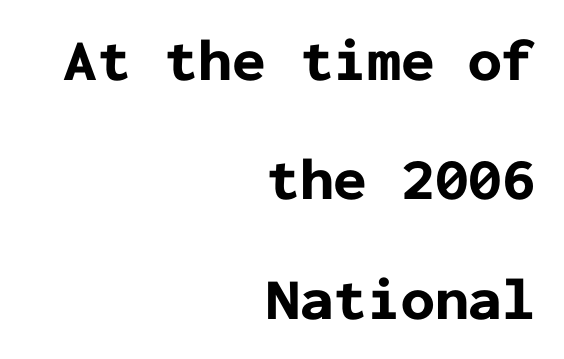
{"serif": "no", "italic": "no", "bold": "yes", "weight": "bold", "width": "normal", "stroke_contrast": "low", "x_height": "medium", "monospaced": "yes", "underline": "no", "align": "right", "line_spacing": "loose", "line_spacing_ratio": 1.99, "letter_spacing": "normal", "letter_spacing_em": 0.0, "glyph_px": 60}
